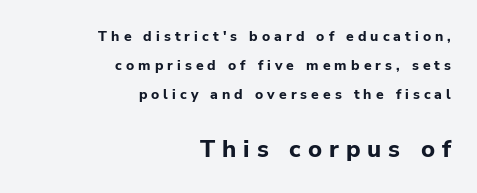
{"italic": "no", "bold": "yes", "underline": "no", "align": "right", "line_spacing": "loose", "line_spacing_ratio": 2.07, "letter_spacing": "wide", "letter_spacing_em": 0.29, "larger_block": "second", "size_ratio": 1.71, "glyph_px": 24}
